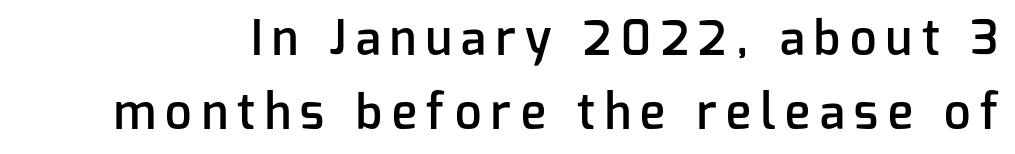
The passage shown stacks its lines at a standard gap. Between one letter and the next there's a generous, obvious gap. This is sans-serif lettering, the kind often seen on screens and signage. Look at the stroke-to-counter ratio: somewhat heavy, a semibold. Bare-footed words on every line. The passage shown is typed in a proportional face where columns would drift.
